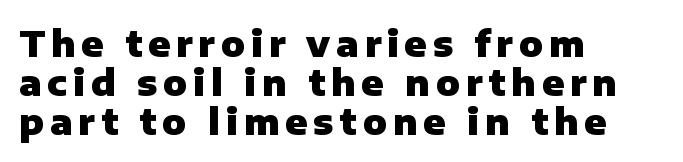
The image shows 36 px heavy sans-serif type, upright; set left-aligned, tight line spacing (1.08x), not underlined; low stroke contrast and a medium x-height.
